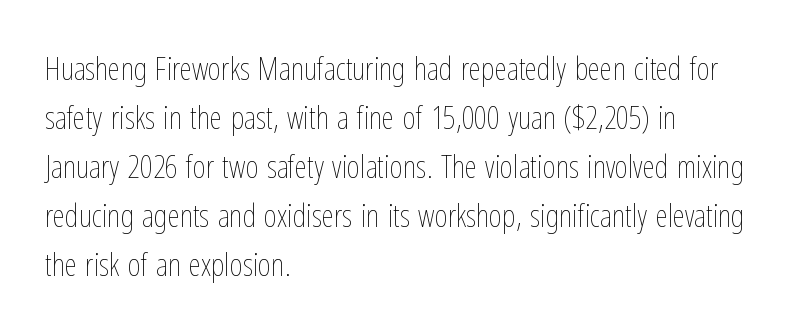
Q: Is the text bold? A: No.
Q: Is the text italic (slanted)? A: No, it is upright.
Q: Is the text underlined? A: No.
Q: How is the paragraph aligned? A: Left-aligned.
Q: Is the spacing between letters normal or unusually wide? A: Normal.
Q: Is the spacing between lines tight, normal or loose? A: Normal.
Q: Width (condensed, normal, or wide)? A: Condensed.
Q: Stroke contrast? A: Low.
Q: x-height? A: Medium.
Q: Monospaced? A: No.
